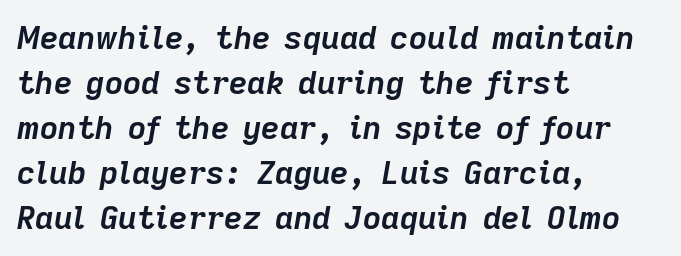
Leftover space on each line is placed entirely after the last word. Each new line begins a customary step beneath the previous one. The passage shown is emphatically bold. Lines of text with bare space underneath. Tracking here is standard; glyphs follow each other at the usual distance. The text carries the slant typical of an italic or oblique font.
